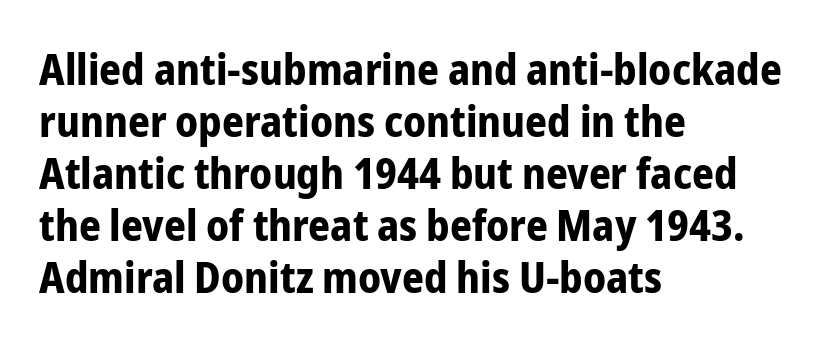
{"serif": "no", "italic": "no", "bold": "yes", "weight": "bold", "width": "condensed", "stroke_contrast": "low", "x_height": "medium", "monospaced": "no", "underline": "no", "align": "left", "line_spacing_ratio": 1.21, "letter_spacing": "normal", "letter_spacing_em": 0.0, "glyph_px": 43}
